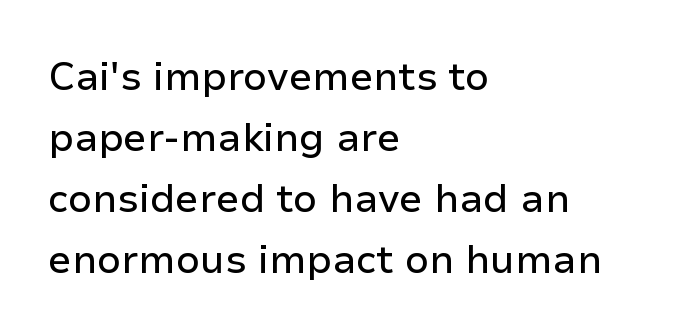
{"serif": "no", "italic": "no", "width": "normal", "stroke_contrast": "low", "x_height": "medium", "monospaced": "no", "underline": "no", "align": "left", "line_spacing": "normal", "line_spacing_ratio": 1.56, "letter_spacing": "normal", "letter_spacing_em": 0.0, "glyph_px": 39}
